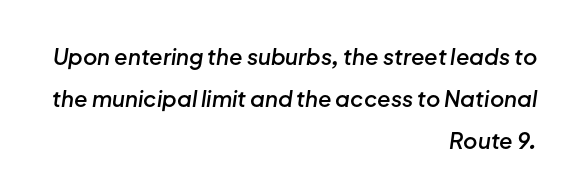
The image shows 22 px text type, italic (leaning right); set right-aligned, loose line spacing (1.9x), normal letter spacing, not underlined.
